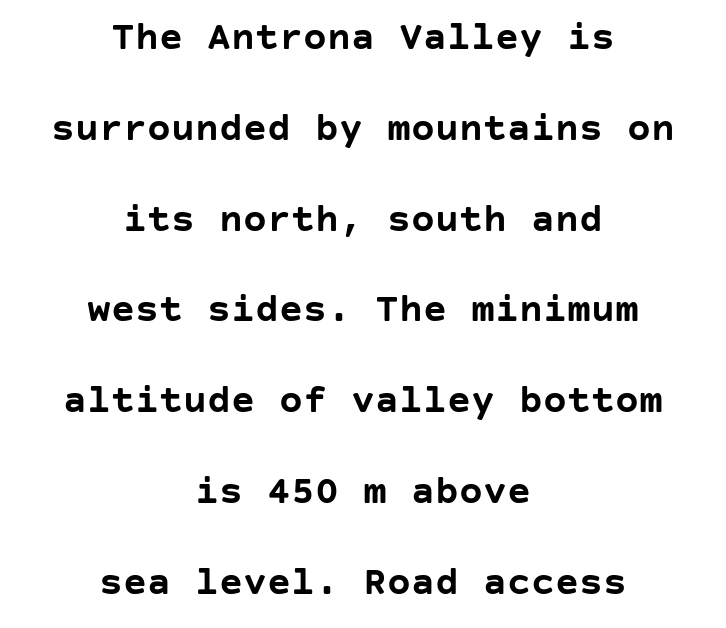
The image shows 40 px semibold sans-serif type, upright; set centered, loose line spacing (2.27x), normal letter spacing, not underlined; low stroke contrast and a large x-height.
